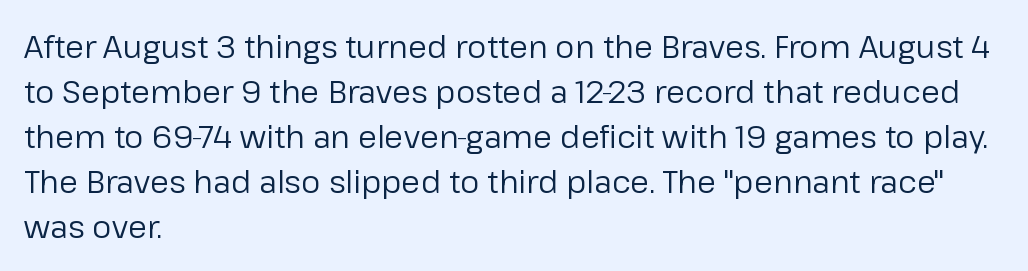
{"serif": "no", "italic": "no", "bold": "no", "weight": "regular", "width": "normal", "stroke_contrast": "low", "x_height": "medium", "monospaced": "no", "underline": "no", "align": "left", "line_spacing": "normal", "line_spacing_ratio": 1.45, "letter_spacing": "normal", "letter_spacing_em": 0.0, "glyph_px": 31}
